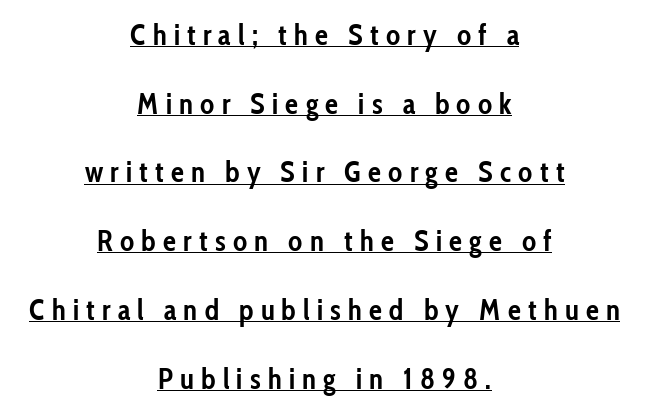
This sample has the flowing, uneven cadence of proportional lettering. Do the letters lean? They stand straight. Each line of the rendering has a horizontal stroke beneath the glyphs. What kind of face is this? One without serifs — a sans. Line starts and ends both wander, symmetrically.
